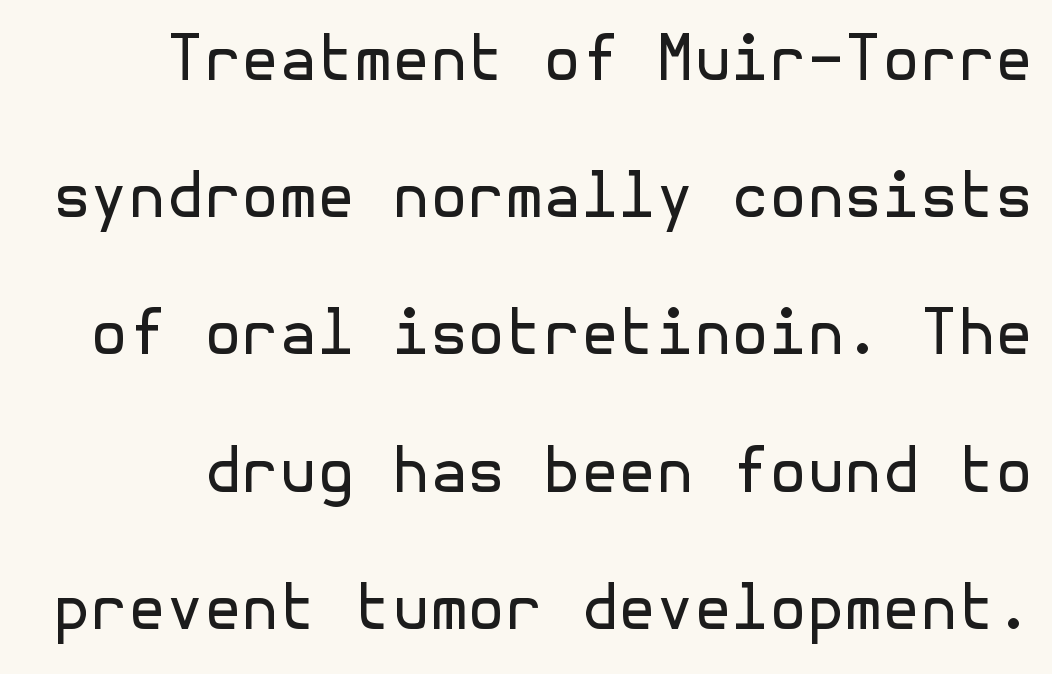
{"serif": "no", "italic": "no", "bold": "no", "weight": "regular", "width": "normal", "x_height": "medium", "underline": "no", "line_spacing": "loose", "line_spacing_ratio": 2.25, "letter_spacing": "normal", "letter_spacing_em": 0.0, "glyph_px": 61}
